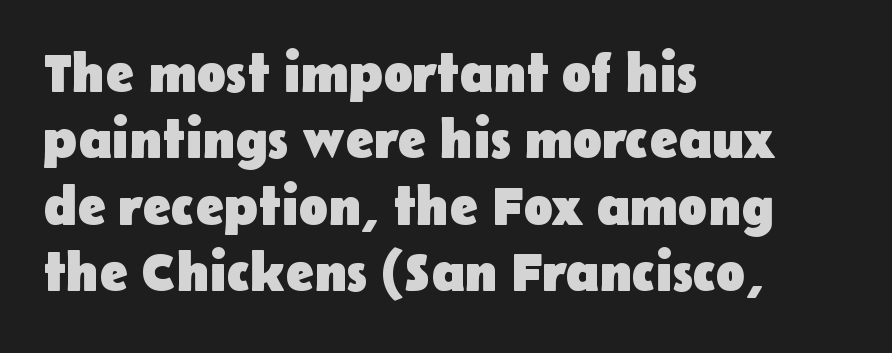
The image shows 54 px heavy sans-serif type, upright; set left-aligned, line spacing 1.23x, normal letter spacing, not underlined; low stroke contrast and a medium x-height.
